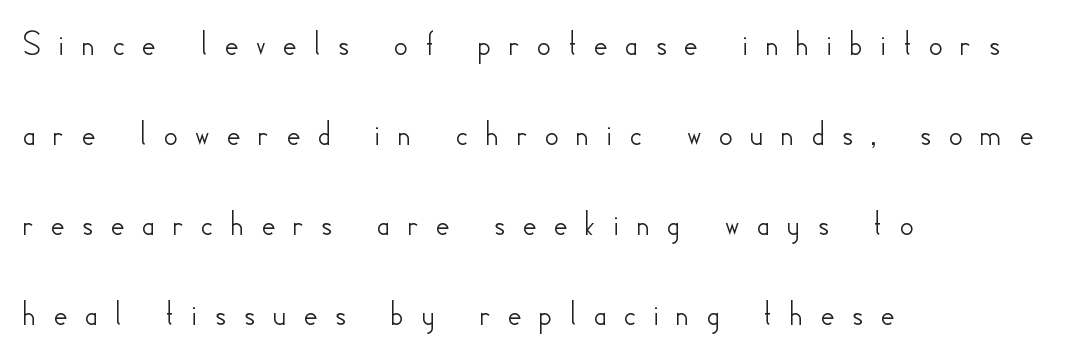
The image shows 36 px sans-serif type, upright; set left-aligned, loose line spacing (2.5x), unusually wide letter spacing (+0.44 em), not underlined; low stroke contrast and a small x-height.
